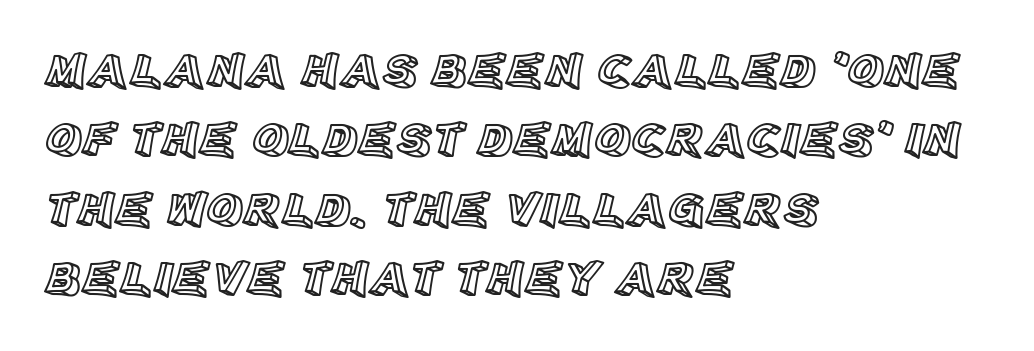
{"width": "normal", "x_height": "large", "monospaced": "no", "underline": "no", "align": "left", "line_spacing": "normal", "line_spacing_ratio": 1.39, "letter_spacing": "normal", "letter_spacing_em": 0.0, "glyph_px": 50}
